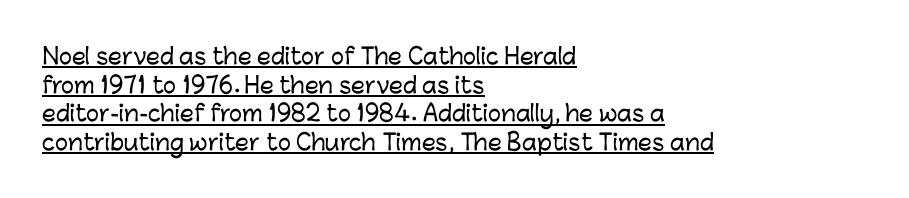
The image shows 22 px text type, upright; set left-aligned, normal line spacing (1.3x), normal letter spacing, underlined.
